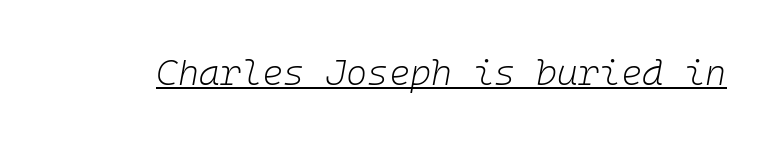
Q: Is the text bold? A: No.
Q: Is the text italic (slanted)? A: Yes, it leans right by about 10 degrees.
Q: Is the text underlined? A: Yes.
Q: Is the spacing between letters normal or unusually wide? A: Normal.
Q: Width (condensed, normal, or wide)? A: Normal.
Q: Stroke contrast? A: Low.
Q: x-height? A: Medium.
Q: Monospaced? A: Yes.
